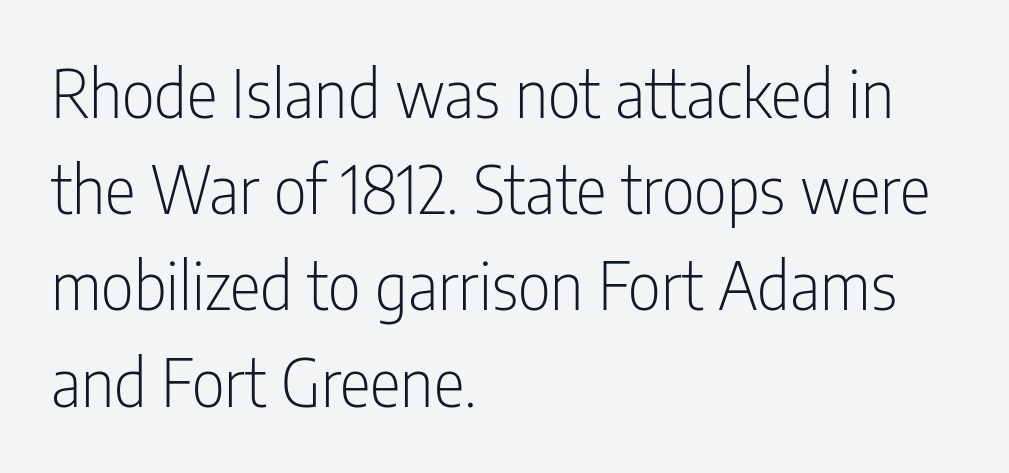
Q: Is the text bold? A: No.
Q: Is the text italic (slanted)? A: No, it is upright.
Q: Is the typeface a serif or a sans-serif typeface? A: Sans-serif.
Q: Is the text underlined? A: No.
Q: How is the paragraph aligned? A: Left-aligned.
Q: Is the spacing between letters normal or unusually wide? A: Normal.
Q: Is the spacing between lines tight, normal or loose? A: Normal.
Q: Width (condensed, normal, or wide)? A: Condensed.
Q: Stroke contrast? A: Low.
Q: x-height? A: Medium.
Q: Monospaced? A: No.
